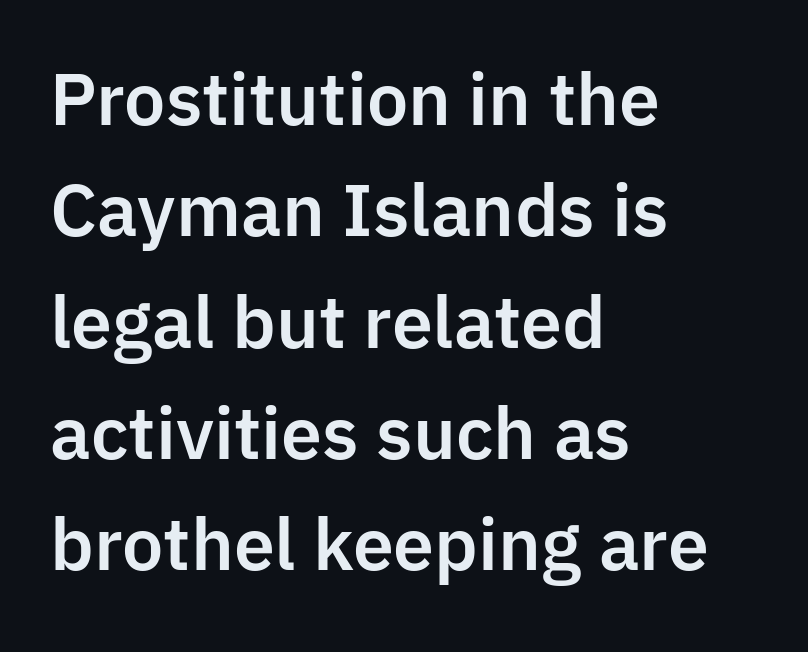
Q: Is the text italic (slanted)? A: No, it is upright.
Q: Is the typeface a serif or a sans-serif typeface? A: Sans-serif.
Q: Is the text underlined? A: No.
Q: How is the paragraph aligned? A: Left-aligned.
Q: Is the spacing between letters normal or unusually wide? A: Normal.
Q: Is the spacing between lines tight, normal or loose? A: Normal.
Q: Width (condensed, normal, or wide)? A: Normal.
Q: Stroke contrast? A: Low.
Q: x-height? A: Medium.
Q: Monospaced? A: No.
